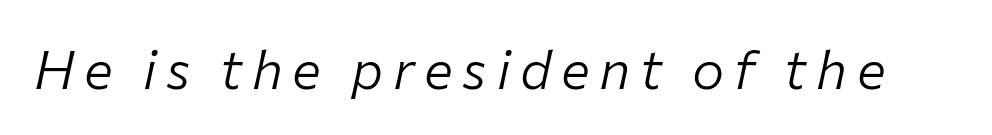
The image shows 54 px light type, italic (leaning right); set not underlined; low stroke contrast and a medium x-height.
